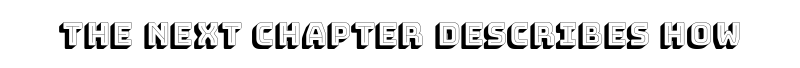
{"italic": "no", "width": "normal", "x_height": "large", "monospaced": "no", "underline": "no", "letter_spacing": "normal", "letter_spacing_em": 0.0, "glyph_px": 31}
